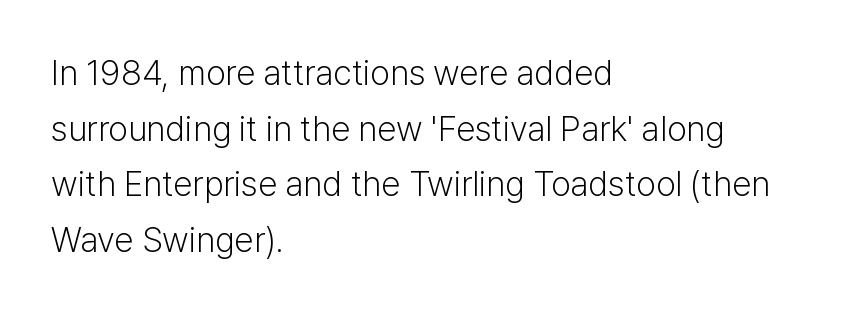
The image shows 35 px light sans-serif type, upright; set left-aligned, normal line spacing (1.59x), normal letter spacing, not underlined; low stroke contrast and a medium x-height.
